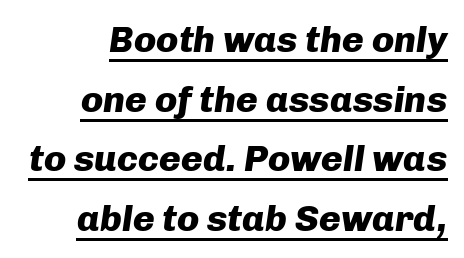
{"italic": "yes", "lean": "right", "slant_degrees": 8, "bold": "yes", "weight": "heavy", "width": "normal", "stroke_contrast": "low", "x_height": "medium", "monospaced": "no", "underline": "yes", "line_spacing": "normal", "line_spacing_ratio": 1.61, "letter_spacing": "normal", "letter_spacing_em": 0.0, "glyph_px": 37}
